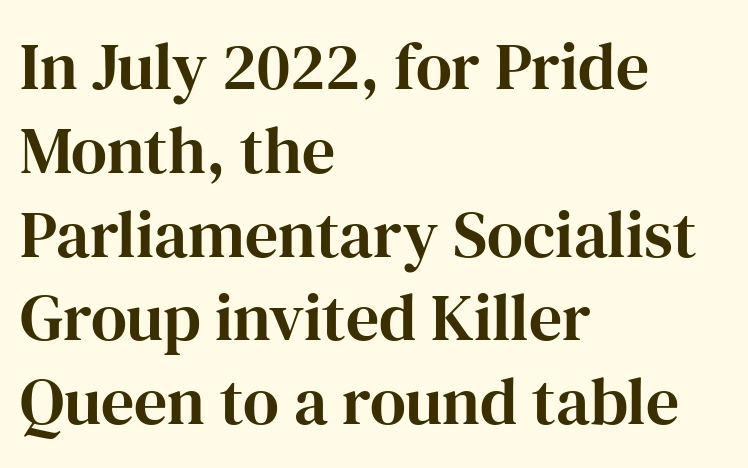
Q: Is the text italic (slanted)? A: No, it is upright.
Q: Is the typeface a serif or a sans-serif typeface? A: Serif.
Q: Is the text underlined? A: No.
Q: How is the paragraph aligned? A: Left-aligned.
Q: Is the spacing between letters normal or unusually wide? A: Normal.
Q: Is the spacing between lines tight, normal or loose? A: Normal.
Q: Width (condensed, normal, or wide)? A: Normal.
Q: Stroke contrast? A: High.
Q: x-height? A: Medium.
Q: Monospaced? A: No.
